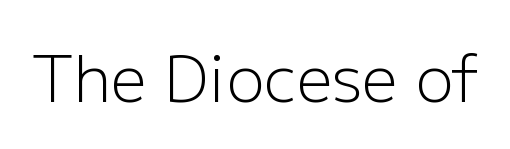
A typesetter would call this zero additional tracking. Note the varied advance widths — an 'i' is clearly narrower than an 'm'. This sample uses a sans-serif face. Is the stroke heavy? The answer is a plain regular-or-lighter. Check under the words: just untouched page.
